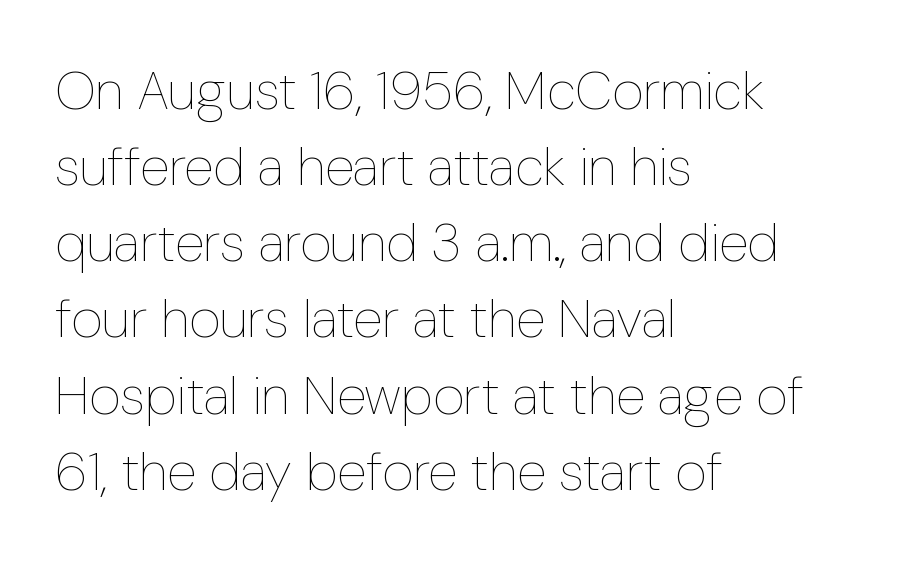
The image shows 54 px thin, condensed type, upright; set left-aligned, normal line spacing (1.41x), normal letter spacing, not underlined; low stroke contrast and a medium x-height.
